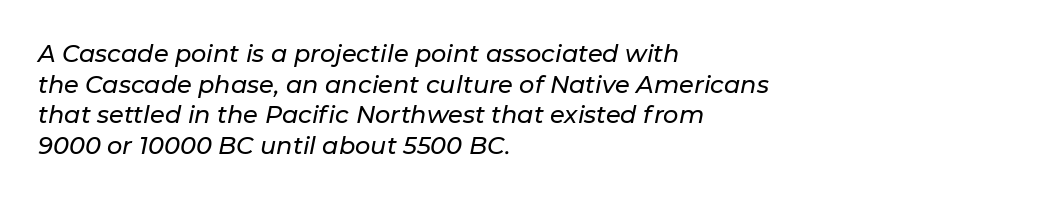
Q: Is the text italic (slanted)? A: Yes, it leans right by about 11 degrees.
Q: Is the text underlined? A: No.
Q: How is the paragraph aligned? A: Left-aligned.
Q: Is the spacing between letters normal or unusually wide? A: Normal.
Q: Is the spacing between lines tight, normal or loose? A: Normal.
